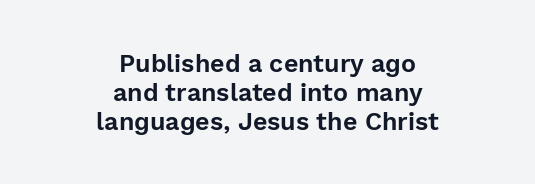
The image shows 25 px text type, upright; set centered, line spacing 1.17x, normal letter spacing, not underlined.
